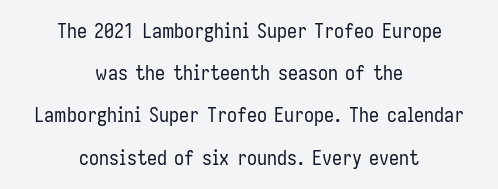
Q: Is the text bold? A: No.
Q: Is the text italic (slanted)? A: No, it is upright.
Q: Is the text underlined? A: No.
Q: How is the paragraph aligned? A: Centered.
Q: Is the spacing between letters normal or unusually wide? A: Normal.
Q: Is the spacing between lines tight, normal or loose? A: Loose.
